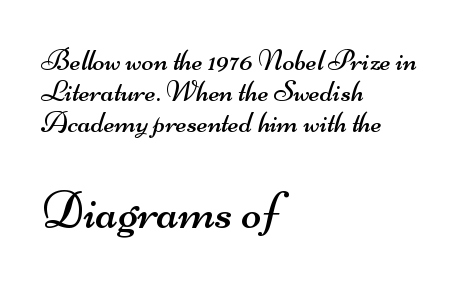
The image shows 54 px regular-weight, wide sans-serif type; set left-aligned, tight line spacing (1.0x), normal letter spacing, not underlined; the second (bottom) block is 1.74x larger; medium stroke contrast and a small x-height.
